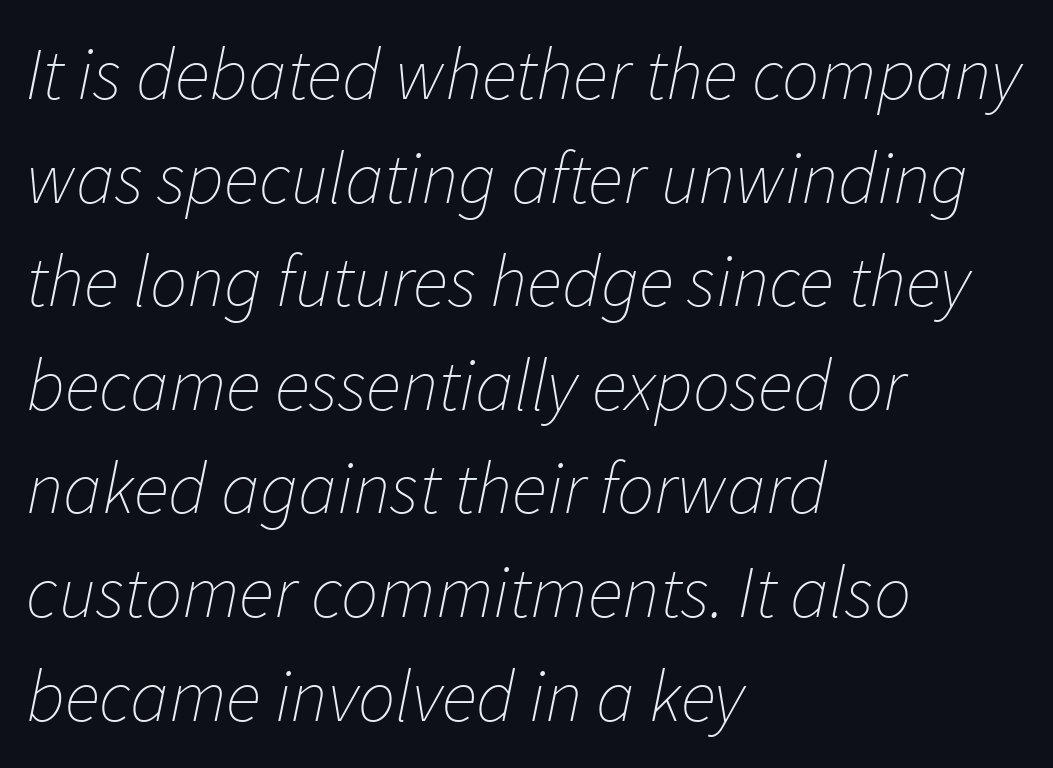
Counters stay open thanks to moderate or lighter strokes. Letters rest on an invisible, unmarked baseline. The setting favours the left margin, as ordinary paragraphs usually do. The passage shown stacks its lines at a standard gap. Looking at the ascenders, they clearly lean.
